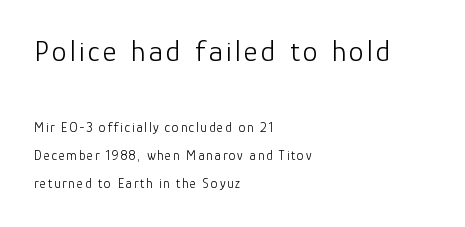
The image shows 30 px light sans-serif type, upright; set left-aligned, loose line spacing (2.02x), not underlined; the first (top) block is 2.14x larger; low stroke contrast and a medium x-height.
